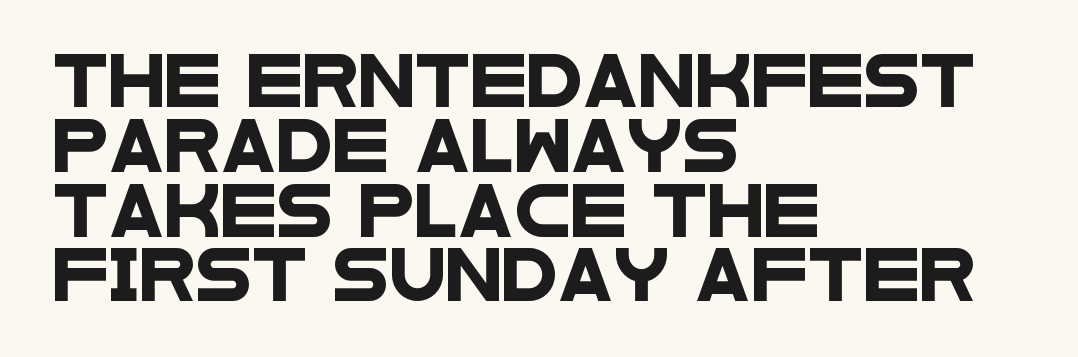
{"serif": "no", "width": "wide", "stroke_contrast": "low", "x_height": "large", "monospaced": "no", "underline": "no", "align": "left", "line_spacing": "normal", "line_spacing_ratio": 1.27, "letter_spacing": "normal", "letter_spacing_em": 0.0, "glyph_px": 51}
